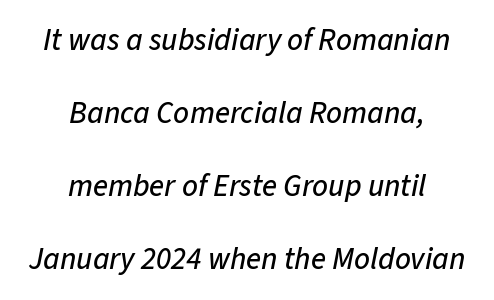
The image shows 31 px text type, italic (leaning right); set centered, loose line spacing (2.35x), normal letter spacing, not underlined; low stroke contrast and a medium x-height.
